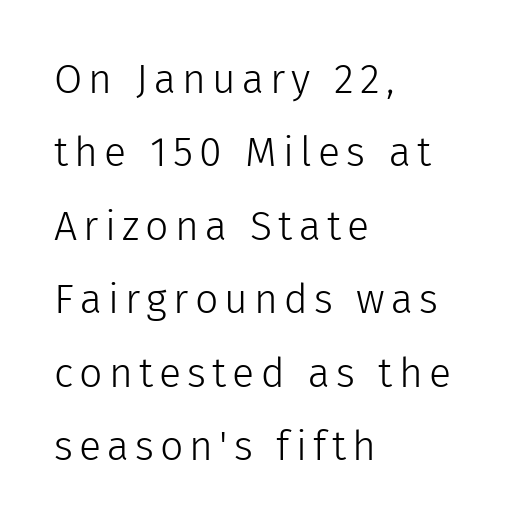
Q: Is the text bold? A: No.
Q: Is the text italic (slanted)? A: No, it is upright.
Q: Is the typeface a serif or a sans-serif typeface? A: Sans-serif.
Q: Is the text underlined? A: No.
Q: How is the paragraph aligned? A: Left-aligned.
Q: Width (condensed, normal, or wide)? A: Normal.
Q: Stroke contrast? A: Low.
Q: x-height? A: Medium.
Q: Monospaced? A: No.
